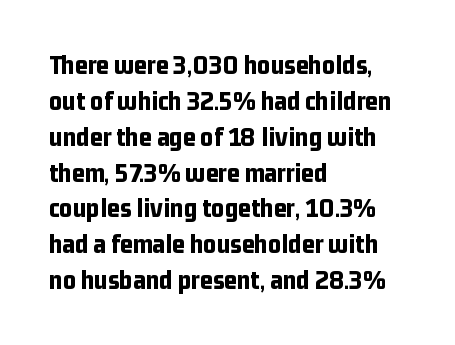
Q: Is the text bold? A: Yes.
Q: Is the text italic (slanted)? A: No, it is upright.
Q: Is the typeface a serif or a sans-serif typeface? A: Sans-serif.
Q: Is the text underlined? A: No.
Q: How is the paragraph aligned? A: Left-aligned.
Q: Is the spacing between letters normal or unusually wide? A: Normal.
Q: Is the spacing between lines tight, normal or loose? A: Normal.
Q: Width (condensed, normal, or wide)? A: Condensed.
Q: Stroke contrast? A: Low.
Q: x-height? A: Medium.
Q: Monospaced? A: No.
